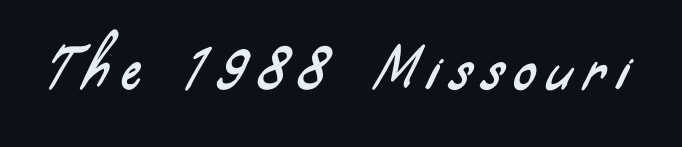
Q: Is the typeface a serif or a sans-serif typeface? A: Sans-serif.
Q: Is the text underlined? A: No.
Q: Is the spacing between letters normal or unusually wide? A: Unusually wide.
Q: Width (condensed, normal, or wide)? A: Condensed.
Q: Stroke contrast? A: Low.
Q: x-height? A: Small.
Q: Monospaced? A: No.
